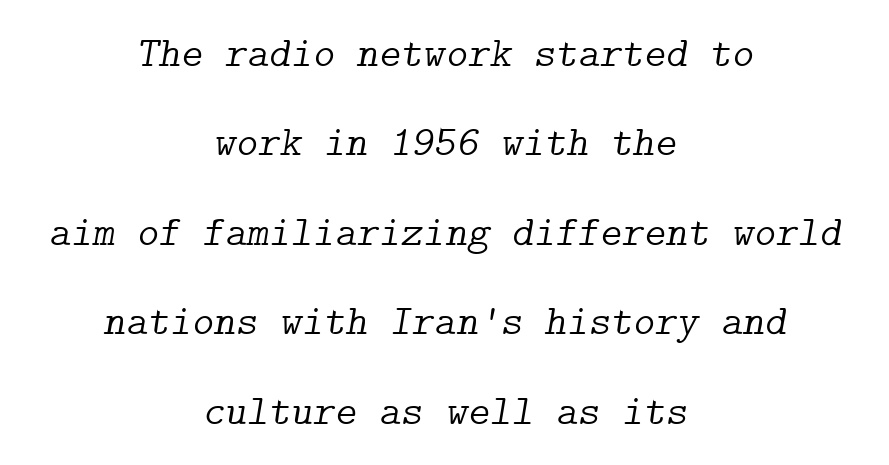
The rendering shows small feet on the letterforms — a serif design. Rows of type keep a wide berth in the vertical direction. Observe the lean: these are italic letterforms. Weight: not bold — regular or lighter.
